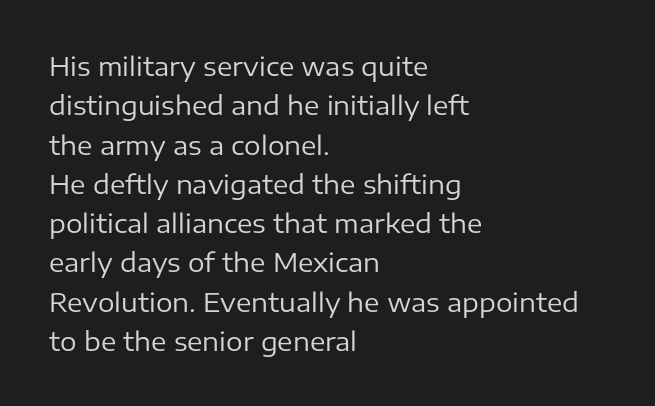
{"italic": "no", "bold": "no", "underline": "no", "align": "left", "line_spacing": "normal", "line_spacing_ratio": 1.51, "letter_spacing": "normal", "letter_spacing_em": 0.0, "glyph_px": 26}
